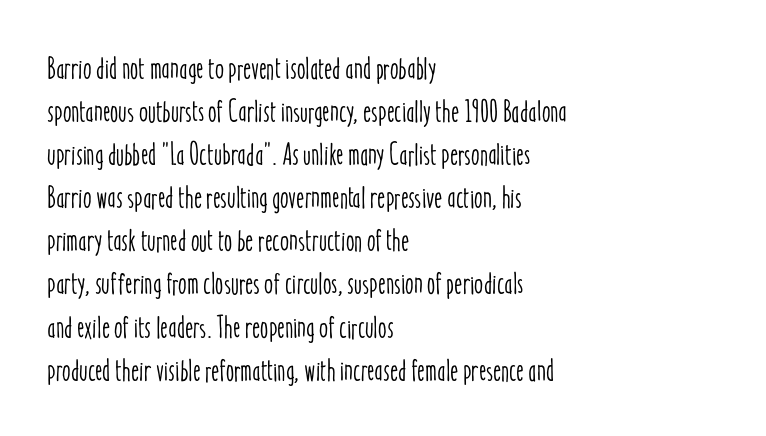
The gap between lines stays unmarked. Does the leading feel generous? No, just average. Ordinary non-slanted type is in use. Every row of glyphs begins at an identical x-position on the left. Do the characters align in a grid? No, the font is proportional.
